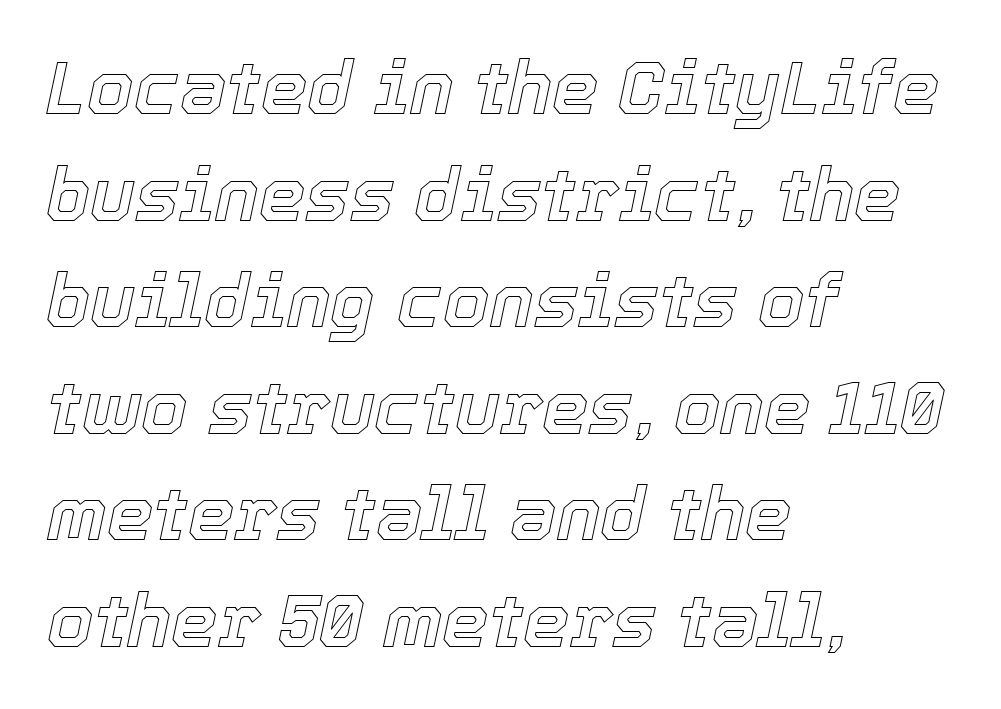
Q: Is the text italic (slanted)? A: Yes, it leans right by about 12 degrees.
Q: Is the text underlined? A: No.
Q: How is the paragraph aligned? A: Left-aligned.
Q: Is the spacing between letters normal or unusually wide? A: Normal.
Q: Is the spacing between lines tight, normal or loose? A: Normal.
Q: Width (condensed, normal, or wide)? A: Normal.
Q: x-height? A: Medium.
Q: Monospaced? A: No.
